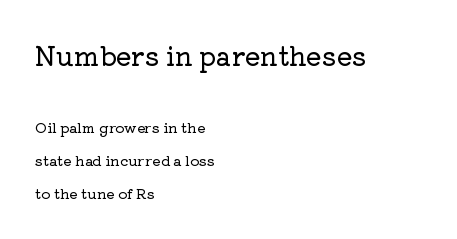
The font's upright variant was chosen for this text. Loosely led — the rows are spread out. Each word holds together tightly as a unit, with standard inter-letter gaps. These two chunks differ in scale, with the top chunk taking the larger measure. The foot of each line stays bare and open. Casual observation: everything's shoved over to the left.
